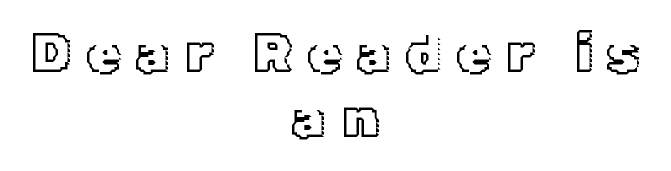
Typeset on center — no edge is straight. The specimen reads as upright at a glance. Bare-footed words on every line. Do the characters align in a grid? No, the font is proportional. The line texture is sparse and dotted thanks to wide tracking.
